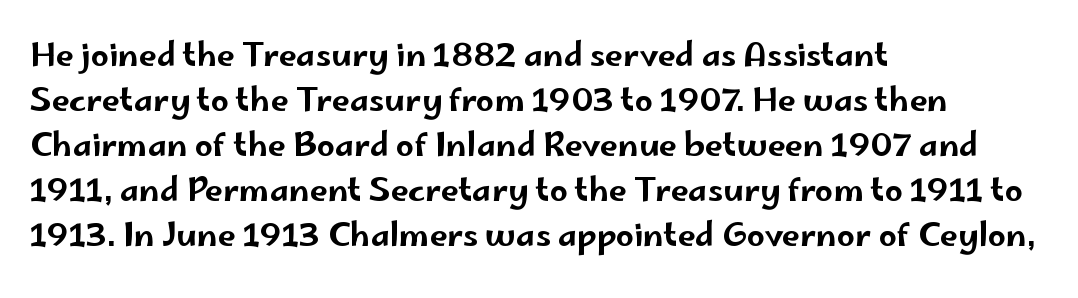
{"serif": "no", "italic": "no", "width": "wide", "stroke_contrast": "low", "x_height": "small", "monospaced": "no", "underline": "no", "align": "left", "line_spacing": "normal", "line_spacing_ratio": 1.41, "letter_spacing": "normal", "letter_spacing_em": 0.0, "glyph_px": 32}
